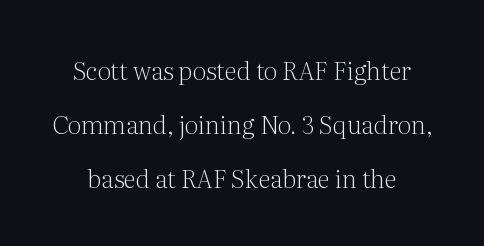
The type is set solid horizontally, with unmodified tracking. The block of text is sparse from top to bottom, with ample space between rows. Nobody drew a line under any word here. No extra ink here — the face is not bold. The letters stand upright; this is a roman face.
